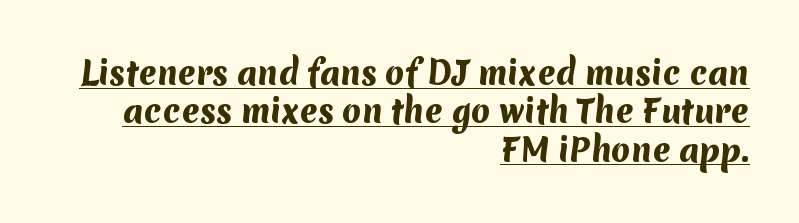
{"serif": "no", "bold": "yes", "weight": "heavy", "width": "normal", "stroke_contrast": "medium", "x_height": "medium", "monospaced": "no", "underline": "yes", "align": "right", "line_spacing_ratio": 1.24, "letter_spacing": "normal", "letter_spacing_em": 0.0, "glyph_px": 31}
